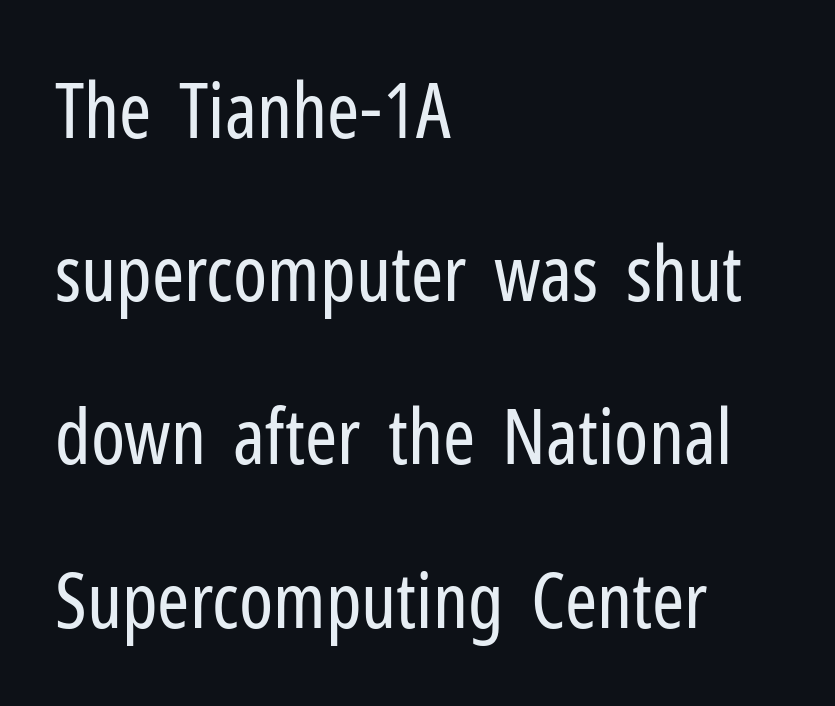
This is roman type, the default non-slanted kind. Compared with a typical body face, this is equally light or lighter still. You could not count columns in this text — the font is proportionally spaced. These lines stack with their left ends in a neat column. How are the letters spaced? Ordinarily, with no added tracking.
